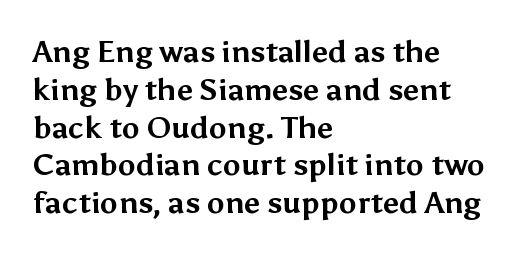
The image shows 30 px bold sans-serif type, upright; set left-aligned, normal line spacing (1.26x), normal letter spacing, not underlined; medium stroke contrast and a medium x-height.
